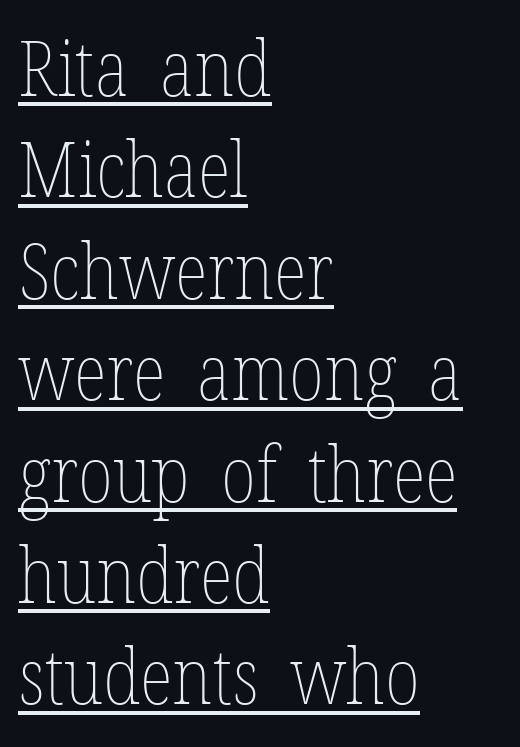
{"italic": "no", "bold": "no", "weight": "thin", "width": "condensed", "stroke_contrast": "low", "x_height": "medium", "monospaced": "no", "underline": "yes", "align": "left", "line_spacing": "normal", "line_spacing_ratio": 1.3, "letter_spacing": "normal", "letter_spacing_em": 0.0, "glyph_px": 78}
